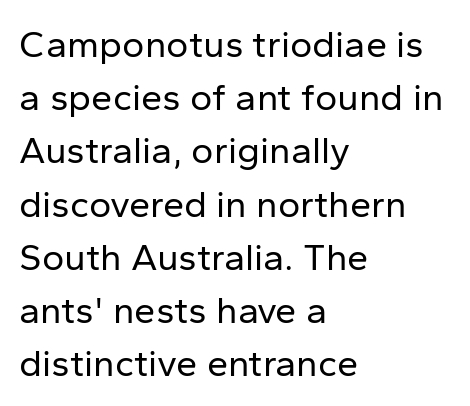
Q: Is the text bold? A: No.
Q: Is the text italic (slanted)? A: No, it is upright.
Q: Is the typeface a serif or a sans-serif typeface? A: Sans-serif.
Q: Is the text underlined? A: No.
Q: How is the paragraph aligned? A: Left-aligned.
Q: Is the spacing between letters normal or unusually wide? A: Normal.
Q: Is the spacing between lines tight, normal or loose? A: Normal.
Q: Width (condensed, normal, or wide)? A: Normal.
Q: Stroke contrast? A: Low.
Q: x-height? A: Medium.
Q: Monospaced? A: No.
